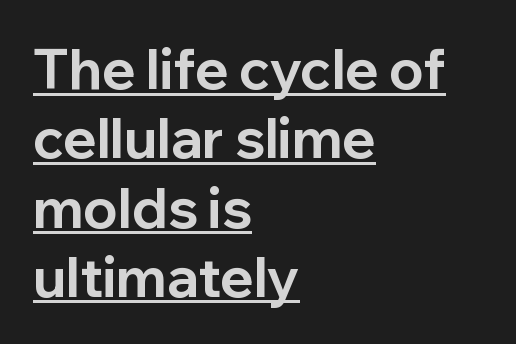
Does extra space separate the letters? No, they use regular spacing. A student would call this left alignment; a typographer would say flush left, rag right. Look at the stroke-to-counter ratio: heavy, a bold. One glance says typical: line gaps are just what's usual. Characters remain perfectly vertical along every line. Check the space under the baseline: a stroke is drawn there.
